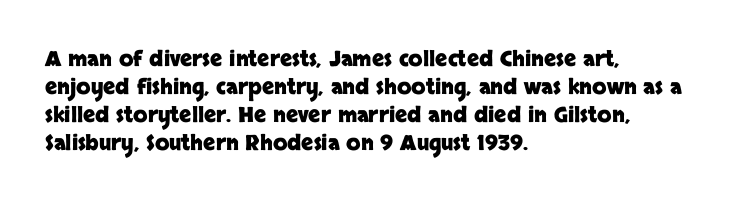
The image shows 21 px bold type, upright; set left-aligned, normal line spacing (1.33x), normal letter spacing, not underlined.
